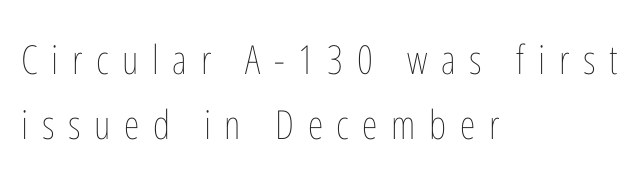
Q: Is the text bold? A: No.
Q: Is the text italic (slanted)? A: No, it is upright.
Q: Is the text underlined? A: No.
Q: How is the paragraph aligned? A: Left-aligned.
Q: Is the spacing between letters normal or unusually wide? A: Unusually wide.
Q: Is the spacing between lines tight, normal or loose? A: Normal.
Q: Width (condensed, normal, or wide)? A: Condensed.
Q: Stroke contrast? A: Low.
Q: x-height? A: Medium.
Q: Monospaced? A: No.
